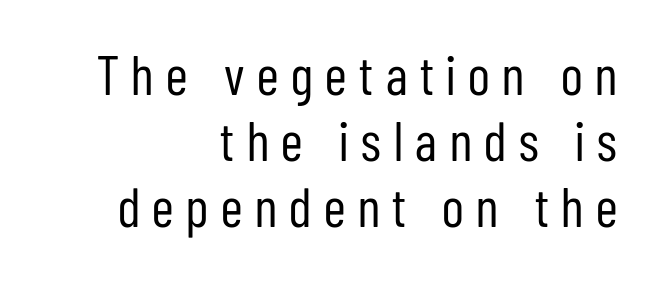
Are there feet on the stems? There aren't — it's a sans. Note the varied advance widths — an 'i' is clearly narrower than an 'm'. Plain, unruled lines of type. A student would call this right alignment; a typographer would say flush right, rag left.
